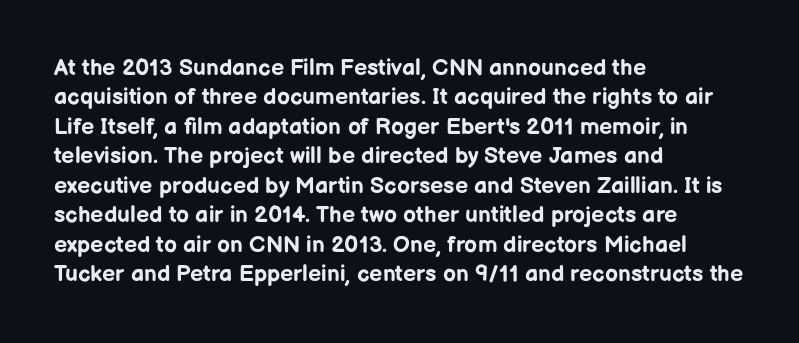
In terms of posture, this sample is upright. Whoever set this chose a conventional vertical rhythm. The space directly below the letters is spotless. A typesetter would call this zero additional tracking.
